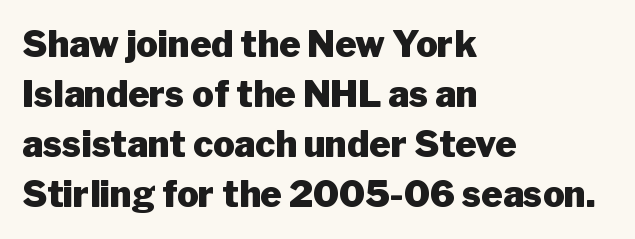
Decoration check: the copy has no underline. The passage shown stacks its lines at a standard gap. Posture: vertical. Tracking here is standard; glyphs follow each other at the usual distance. These lines are composed in type without serifs. The sample has been set heavy, in full bold.
